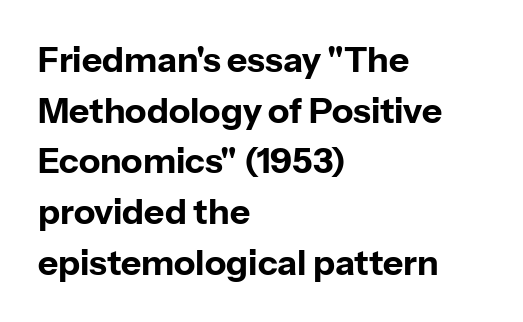
{"serif": "no", "italic": "no", "bold": "yes", "weight": "bold", "width": "normal", "stroke_contrast": "low", "x_height": "medium", "monospaced": "no", "underline": "no", "align": "left", "line_spacing": "normal", "line_spacing_ratio": 1.45, "letter_spacing": "normal", "letter_spacing_em": 0.0, "glyph_px": 35}
